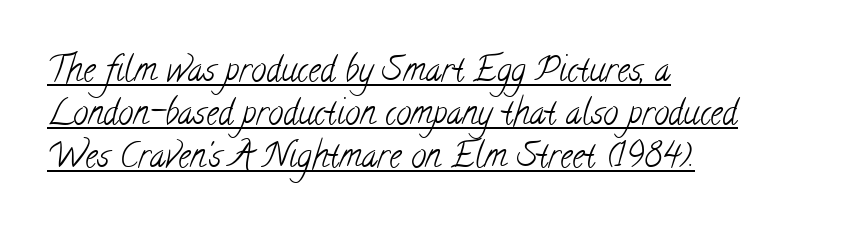
Q: Is the text bold? A: No.
Q: Is the typeface a serif or a sans-serif typeface? A: Serif.
Q: Is the text underlined? A: Yes.
Q: How is the paragraph aligned? A: Left-aligned.
Q: Is the spacing between letters normal or unusually wide? A: Normal.
Q: Is the spacing between lines tight, normal or loose? A: Normal.
Q: Width (condensed, normal, or wide)? A: Condensed.
Q: Stroke contrast? A: Low.
Q: x-height? A: Small.
Q: Monospaced? A: No.
